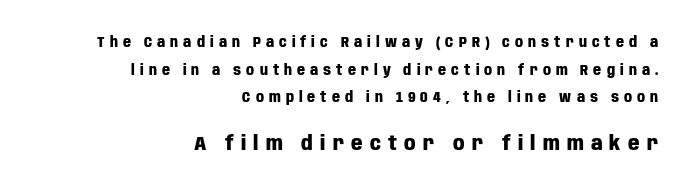
{"italic": "no", "bold": "yes", "underline": "no", "align": "right", "line_spacing": "loose", "line_spacing_ratio": 1.98, "letter_spacing": "wide", "letter_spacing_em": 0.36, "larger_block": "second", "size_ratio": 1.43, "glyph_px": 20}
